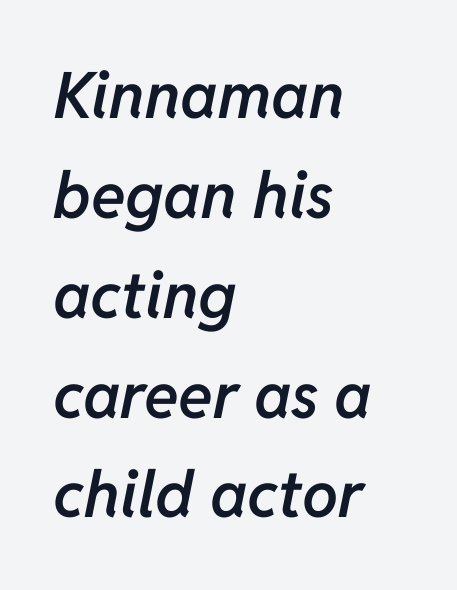
The image shows 64 px semibold type, italic (leaning right); set left-aligned, normal line spacing (1.56x), normal letter spacing, not underlined; low stroke contrast and a medium x-height.
